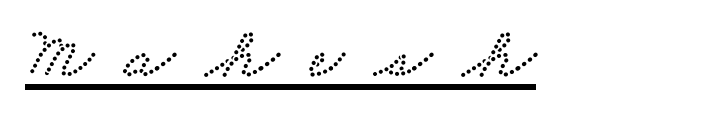
The image shows 74 px wide serif type; set unusually wide letter spacing (+0.42 em), underlined; low stroke contrast and a small x-height.
